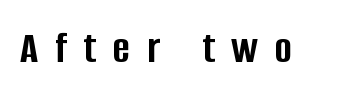
{"serif": "no", "italic": "no", "bold": "yes", "weight": "semibold", "width": "condensed", "stroke_contrast": "low", "x_height": "large", "monospaced": "no", "underline": "no", "letter_spacing": "wide", "letter_spacing_em": 0.37, "glyph_px": 46}
